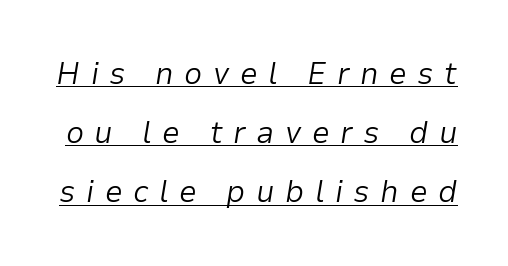
Would a proofreader flag this as italicized? Yes. Is there an underline? Yes — a line sits under the letters. Glyph-to-glyph distance is far greater than everyday printed text. The typesetting does not lean heavy: it is not bold. The passage shown is typed in a proportional face where columns would drift.
